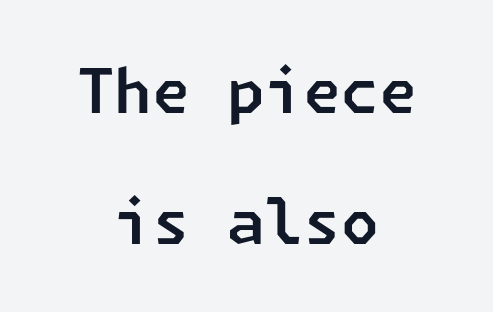
Q: Is the typeface a serif or a sans-serif typeface? A: Sans-serif.
Q: Is the text underlined? A: No.
Q: How is the paragraph aligned? A: Centered.
Q: Is the spacing between letters normal or unusually wide? A: Normal.
Q: Is the spacing between lines tight, normal or loose? A: Loose.
Q: Width (condensed, normal, or wide)? A: Normal.
Q: Stroke contrast? A: Low.
Q: x-height? A: Medium.
